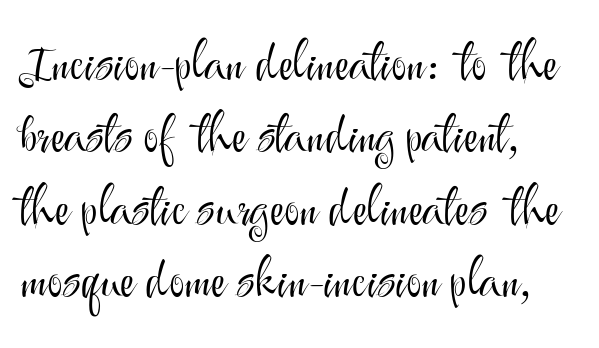
The image shows 52 px light sans-serif type; set left-aligned, normal line spacing (1.39x), normal letter spacing, not underlined; medium stroke contrast and a small x-height.
